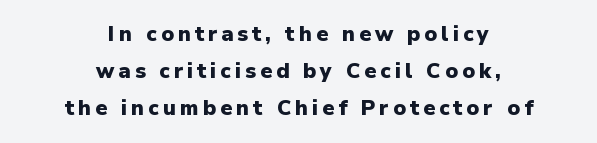
The image shows 21 px bold type, upright; set centered, line spacing 1.77x, not underlined.
